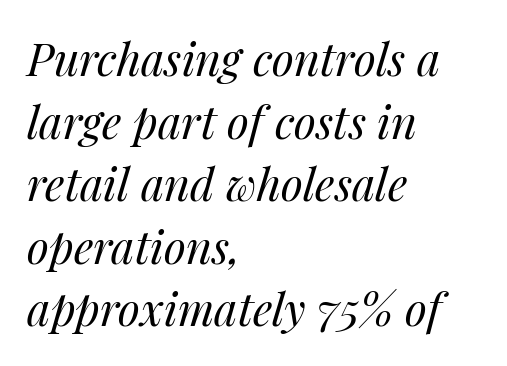
{"italic": "yes", "lean": "right", "slant_degrees": 14, "bold": "no", "weight": "regular", "width": "normal", "stroke_contrast": "medium", "x_height": "medium", "monospaced": "no", "underline": "no", "align": "left", "line_spacing": "normal", "line_spacing_ratio": 1.39, "letter_spacing": "normal", "letter_spacing_em": 0.0, "glyph_px": 45}
